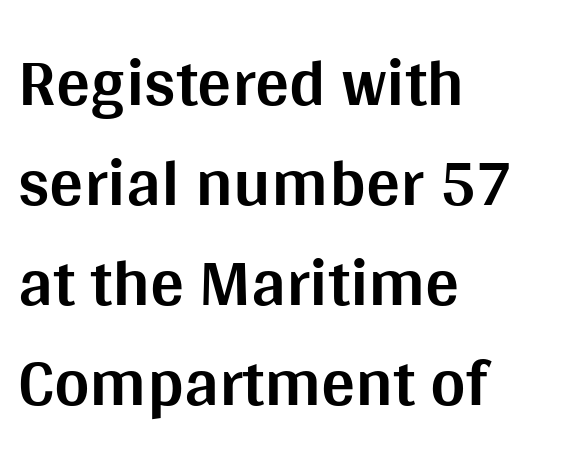
{"serif": "no", "italic": "no", "bold": "yes", "weight": "bold", "width": "normal", "stroke_contrast": "medium", "x_height": "large", "monospaced": "no", "underline": "no", "align": "left", "line_spacing": "normal", "line_spacing_ratio": 1.47, "letter_spacing": "normal", "letter_spacing_em": 0.0, "glyph_px": 68}
